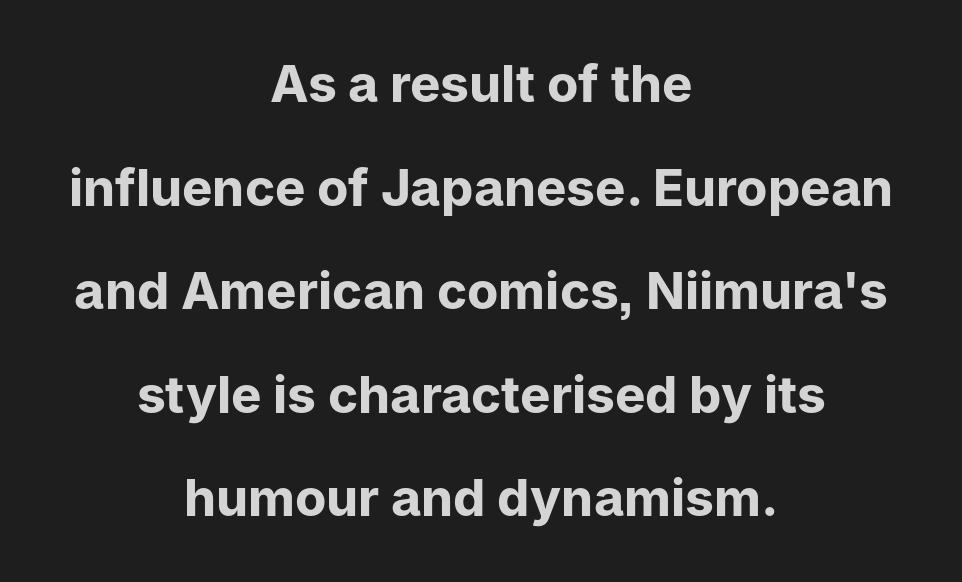
The image shows 51 px bold sans-serif type, upright; set centered, loose line spacing (2.03x), normal letter spacing, not underlined; low stroke contrast and a medium x-height.
